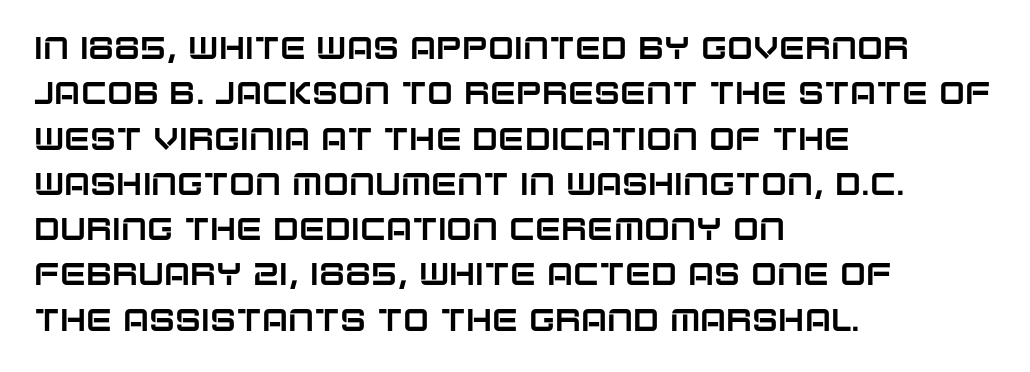
{"serif": "no", "italic": "no", "width": "normal", "stroke_contrast": "low", "x_height": "large", "monospaced": "no", "underline": "no", "align": "left", "line_spacing": "normal", "line_spacing_ratio": 1.46, "letter_spacing": "normal", "letter_spacing_em": 0.0, "glyph_px": 31}
